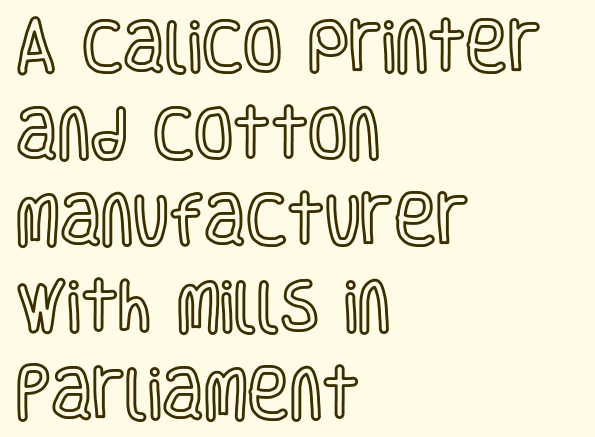
The image shows 57 px condensed type, upright; set left-aligned, normal line spacing (1.52x), normal letter spacing, not underlined; a large x-height.
